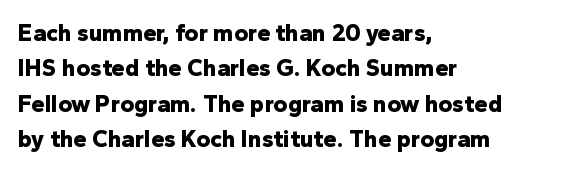
The image shows 24 px bold type, upright; set left-aligned, normal line spacing (1.47x), normal letter spacing, not underlined.
